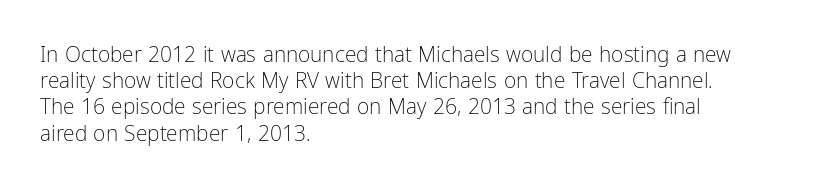
Q: Is the text bold? A: No.
Q: Is the text italic (slanted)? A: No, it is upright.
Q: Is the text underlined? A: No.
Q: How is the paragraph aligned? A: Left-aligned.
Q: Is the spacing between letters normal or unusually wide? A: Normal.
Q: Is the spacing between lines tight, normal or loose? A: Normal.
